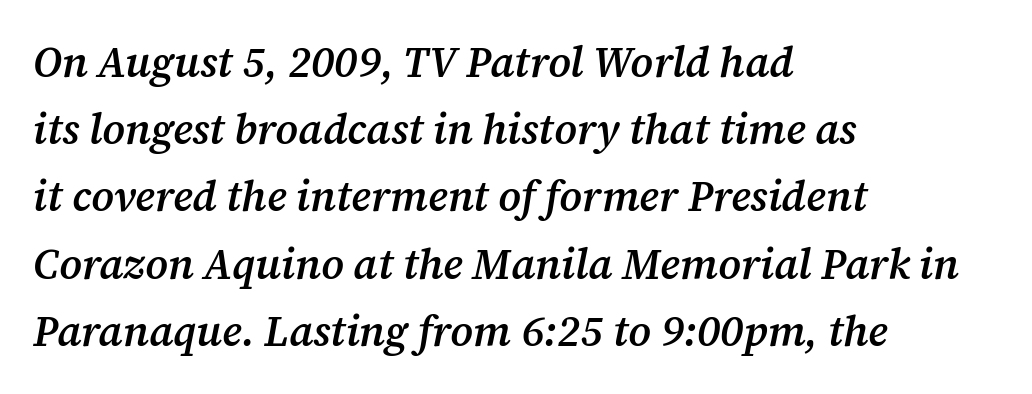
{"serif": "yes", "italic": "yes", "lean": "right", "slant_degrees": 12, "bold": "semi", "weight": "semibold", "width": "normal", "stroke_contrast": "medium", "x_height": "medium", "monospaced": "no", "underline": "no", "align": "left", "line_spacing": "normal", "line_spacing_ratio": 1.6, "letter_spacing": "normal", "letter_spacing_em": 0.0, "glyph_px": 42}
